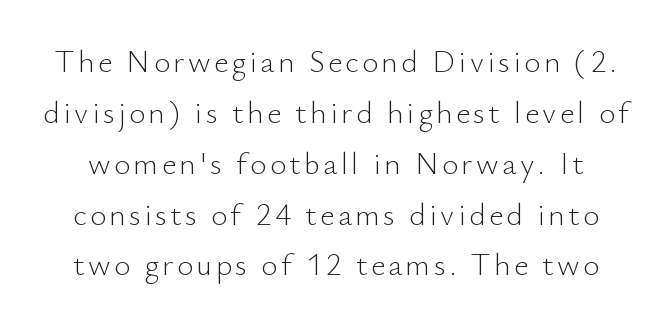
The image shows 31 px light sans-serif type, upright; set normal line spacing (1.64x), not underlined; low stroke contrast and a small x-height.
